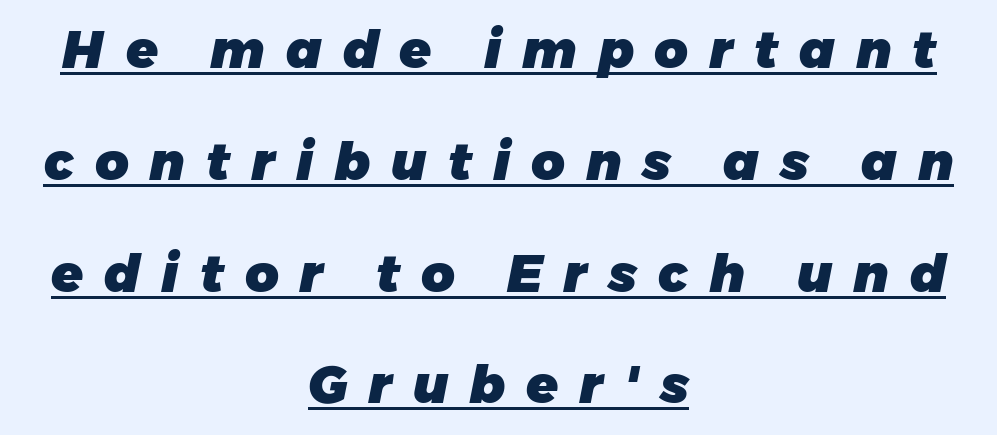
The rendering uses natural spacing where letterforms have individual widths. Every letter is thick-stroked: bold, no question. Quick note: italic. Reading down the block, each line starts at a different indent, mirrored at its end. The words here are underlined.
